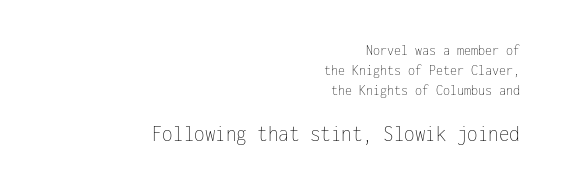
Students, note that the glyphs here touch the page at normal intervals. One-word summary of the alignment: right. This is roman type, the default non-slanted kind. The composition opens small and finishes big. Descender tails drop into unmarked territory.
